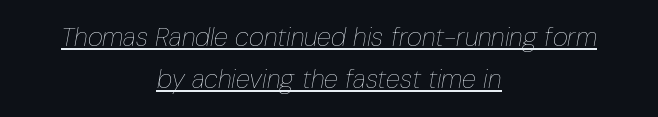
Q: Is the text bold? A: No.
Q: Is the text italic (slanted)? A: Yes, it leans right by about 10 degrees.
Q: Is the text underlined? A: Yes.
Q: How is the paragraph aligned? A: Centered.
Q: Is the spacing between letters normal or unusually wide? A: Normal.
Q: Is the spacing between lines tight, normal or loose? A: Normal.
